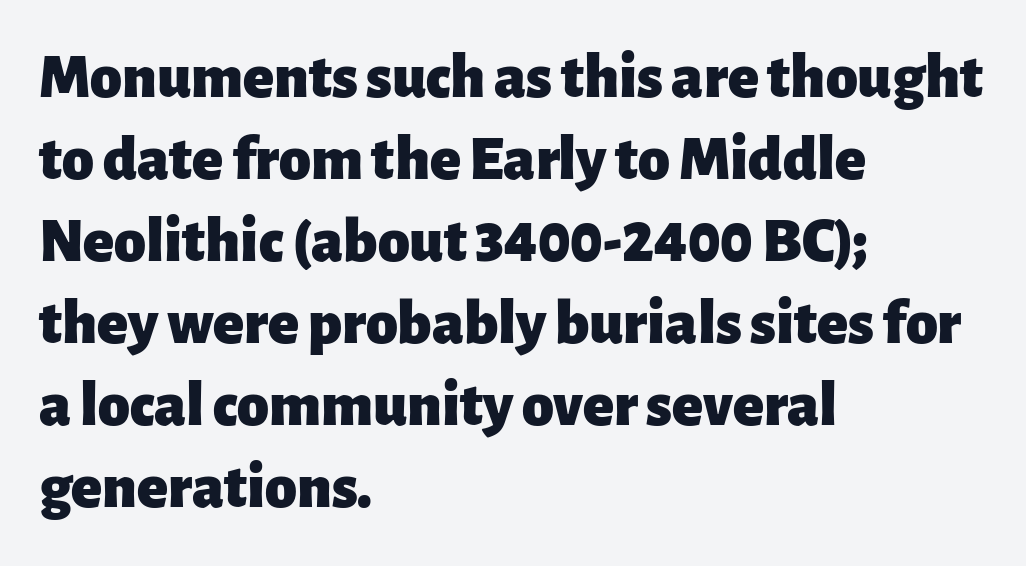
{"serif": "no", "italic": "no", "bold": "yes", "weight": "heavy", "width": "normal", "stroke_contrast": "low", "x_height": "medium", "monospaced": "no", "underline": "no", "align": "left", "line_spacing": "normal", "line_spacing_ratio": 1.28, "letter_spacing": "normal", "letter_spacing_em": 0.0, "glyph_px": 64}
